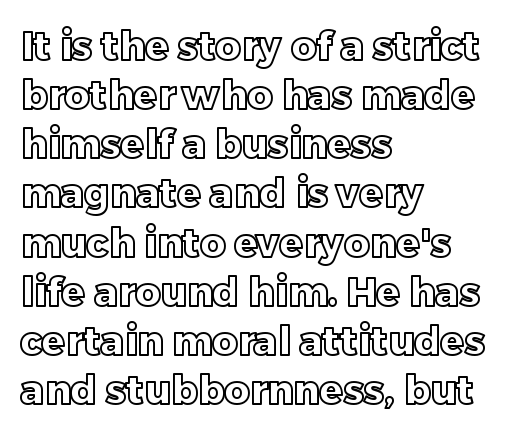
{"italic": "no", "width": "normal", "x_height": "large", "monospaced": "no", "underline": "no", "align": "left", "line_spacing": "normal", "line_spacing_ratio": 1.26, "letter_spacing": "normal", "letter_spacing_em": 0.0, "glyph_px": 39}
